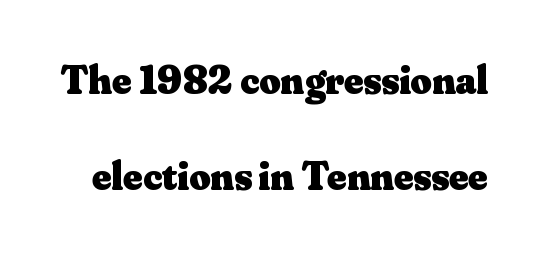
{"serif": "yes", "italic": "no", "bold": "yes", "weight": "heavy", "width": "normal", "stroke_contrast": "medium", "x_height": "small", "monospaced": "no", "underline": "no", "line_spacing": "loose", "line_spacing_ratio": 2.33, "letter_spacing": "normal", "letter_spacing_em": 0.0, "glyph_px": 41}
